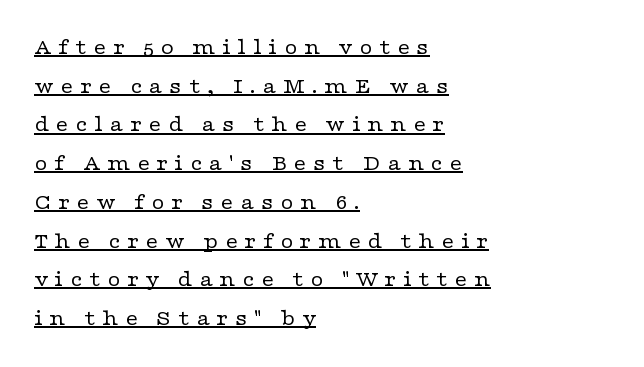
Q: Is the text bold? A: No.
Q: Is the text italic (slanted)? A: No, it is upright.
Q: Is the text underlined? A: Yes.
Q: How is the paragraph aligned? A: Left-aligned.
Q: Is the spacing between letters normal or unusually wide? A: Unusually wide.
